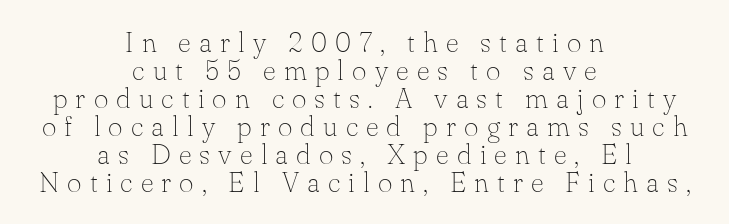
The image shows 28 px thin serif type, upright; set centered, tight line spacing (1.0x), unusually wide letter spacing (+0.29 em), not underlined; low stroke contrast and a small x-height.
